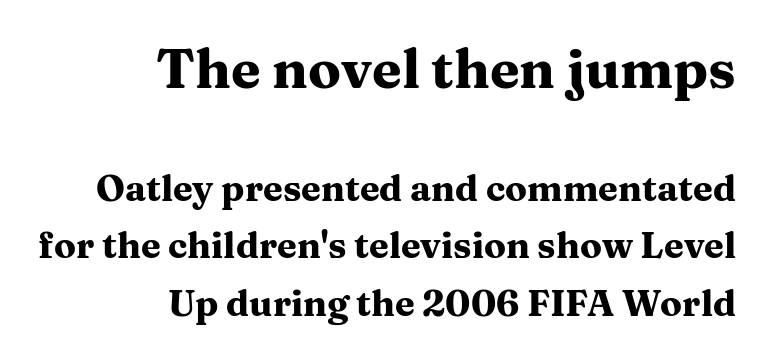
The image shows 54 px heavy, wide serif type, upright; set right-aligned, normal line spacing (1.6x), normal letter spacing, not underlined; the first (top) block is 1.5x larger; medium stroke contrast and a medium x-height.
